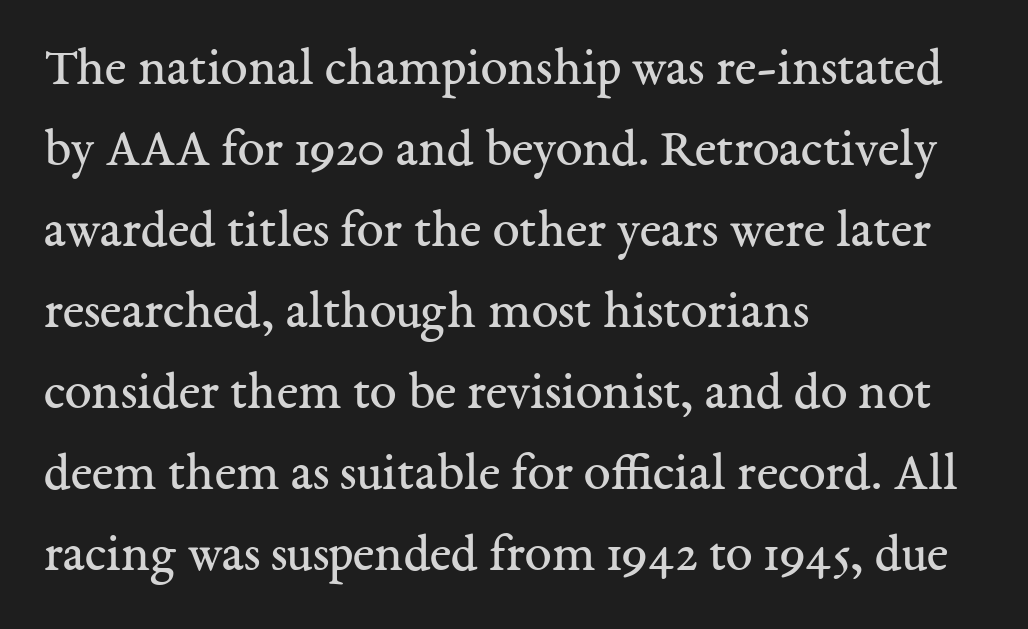
The image shows 54 px regular-weight serif type, upright; set left-aligned, normal line spacing (1.5x), normal letter spacing, not underlined; medium stroke contrast and a medium x-height.
